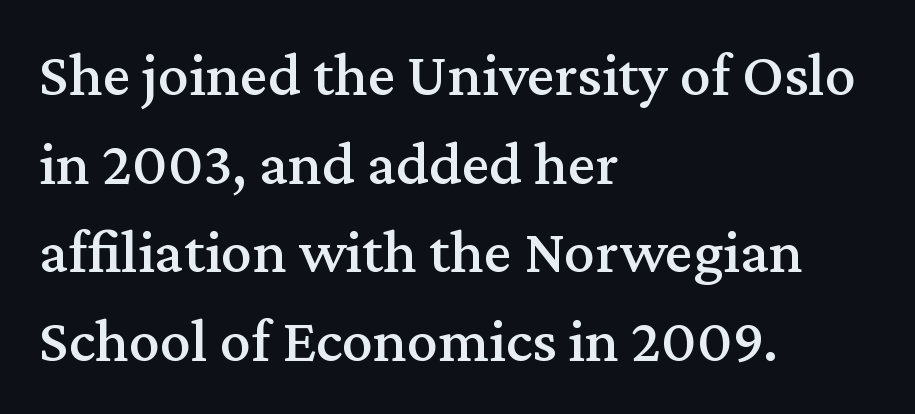
Q: Is the text italic (slanted)? A: No, it is upright.
Q: Is the typeface a serif or a sans-serif typeface? A: Serif.
Q: Is the text underlined? A: No.
Q: How is the paragraph aligned? A: Left-aligned.
Q: Is the spacing between letters normal or unusually wide? A: Normal.
Q: Is the spacing between lines tight, normal or loose? A: Normal.
Q: Width (condensed, normal, or wide)? A: Normal.
Q: Stroke contrast? A: Medium.
Q: x-height? A: Medium.
Q: Monospaced? A: No.
